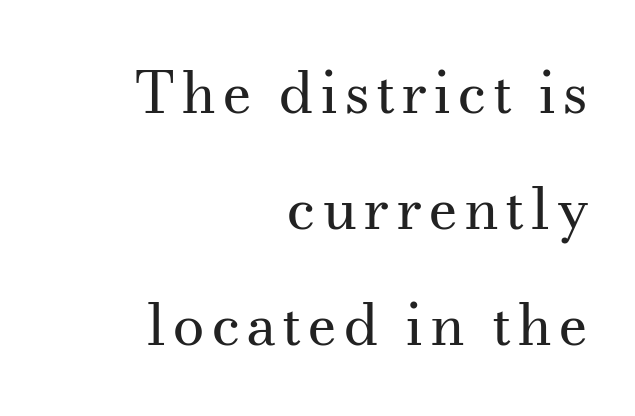
Q: Is the text bold? A: No.
Q: Is the text italic (slanted)? A: No, it is upright.
Q: Is the typeface a serif or a sans-serif typeface? A: Serif.
Q: Is the text underlined? A: No.
Q: How is the paragraph aligned? A: Right-aligned.
Q: Is the spacing between lines tight, normal or loose? A: Loose.
Q: Width (condensed, normal, or wide)? A: Normal.
Q: Stroke contrast? A: Medium.
Q: x-height? A: Small.
Q: Monospaced? A: No.
